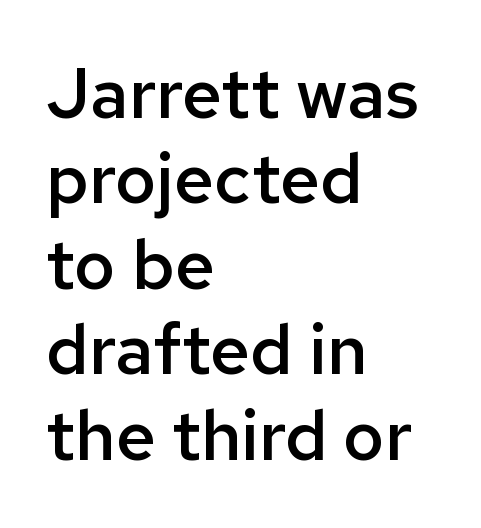
{"serif": "no", "italic": "no", "bold": "semi", "weight": "semibold", "width": "normal", "stroke_contrast": "low", "x_height": "medium", "monospaced": "no", "underline": "no", "align": "left", "line_spacing_ratio": 1.22, "letter_spacing": "normal", "letter_spacing_em": 0.0, "glyph_px": 70}
